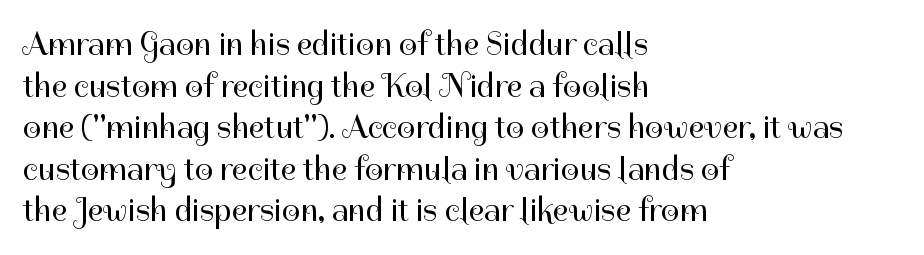
This sample has the flowing, uneven cadence of proportional lettering. A quiet, ordinary-to-light weight characterises the typeface. Unlike italic type, these characters show no tilt at all. The rendering anchors every line to the left-hand side.
